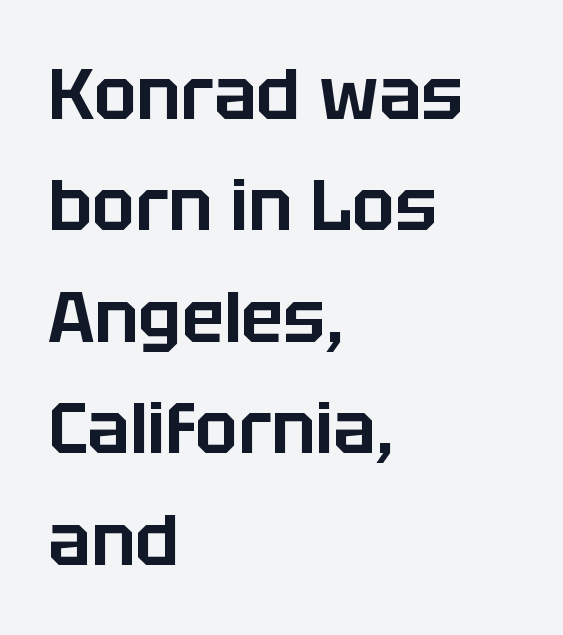
Q: Is the text italic (slanted)? A: No, it is upright.
Q: Is the typeface a serif or a sans-serif typeface? A: Sans-serif.
Q: Is the text underlined? A: No.
Q: How is the paragraph aligned? A: Left-aligned.
Q: Is the spacing between letters normal or unusually wide? A: Normal.
Q: Is the spacing between lines tight, normal or loose? A: Normal.
Q: Width (condensed, normal, or wide)? A: Normal.
Q: Stroke contrast? A: Low.
Q: x-height? A: Large.
Q: Monospaced? A: No.
